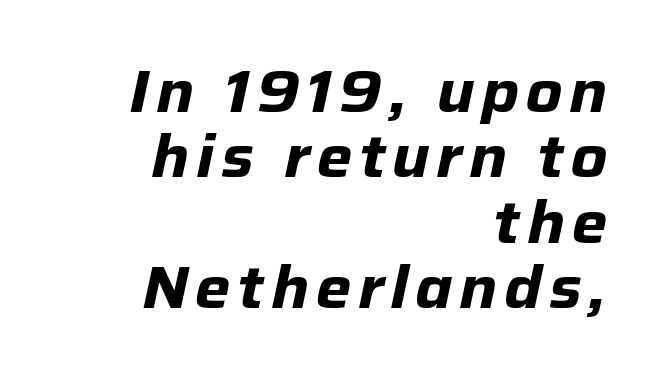
{"italic": "yes", "lean": "right", "slant_degrees": 12, "bold": "yes", "weight": "bold", "width": "normal", "stroke_contrast": "low", "x_height": "medium", "monospaced": "no", "underline": "no", "align": "right", "line_spacing": "tight", "line_spacing_ratio": 1.09, "glyph_px": 60}
